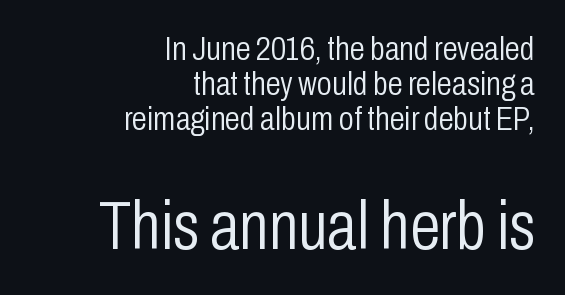
The image shows 68 px light, condensed sans-serif type, upright; set right-aligned, tight line spacing (1.03x), normal letter spacing, not underlined; the second (bottom) block is 2.0x larger; low stroke contrast and a medium x-height.
